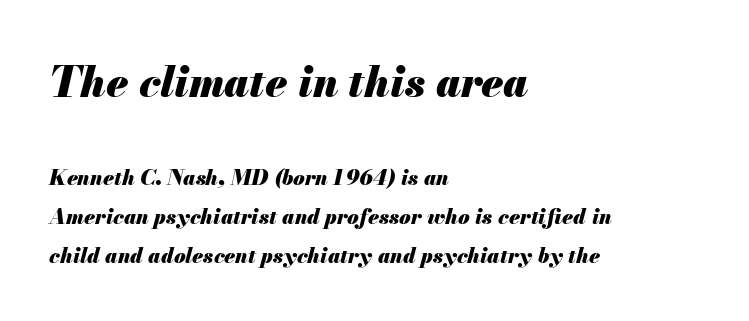
Q: Is the text bold? A: Yes.
Q: Is the text italic (slanted)? A: Yes, it leans right by about 13 degrees.
Q: Is the text underlined? A: No.
Q: How is the paragraph aligned? A: Left-aligned.
Q: Is the spacing between letters normal or unusually wide? A: Normal.
Q: Which block of text is set in a larger size, the first (top) or the second (bottom)? A: The first (top) one.
Q: Width (condensed, normal, or wide)? A: Normal.
Q: Stroke contrast? A: Medium.
Q: x-height? A: Small.
Q: Monospaced? A: No.
